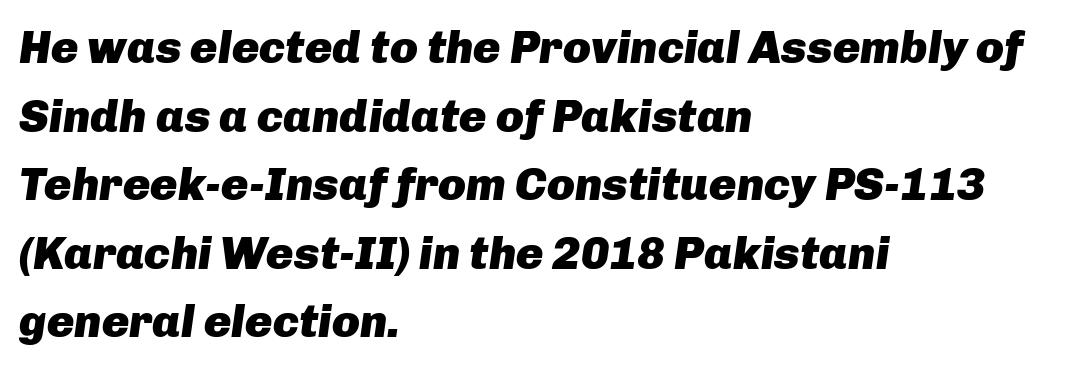
When letters slant like this, we call the style italic. Successive baselines arrive at the customary interval. The gaps between neighbouring characters are ordinary and unremarkable. Decoration check: the copy has no underline.
